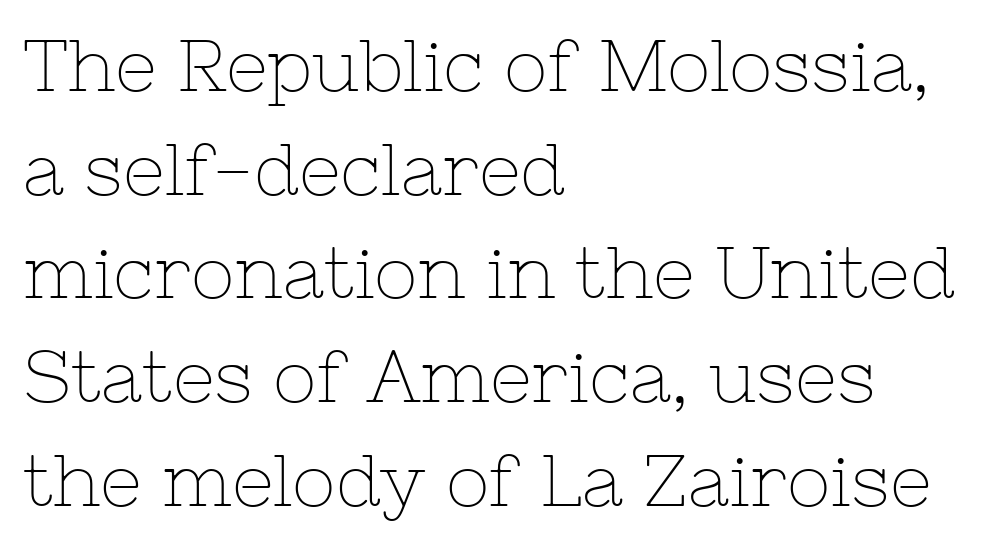
{"serif": "yes", "italic": "no", "bold": "no", "weight": "thin", "width": "normal", "stroke_contrast": "low", "x_height": "medium", "monospaced": "no", "underline": "no", "align": "left", "line_spacing": "normal", "line_spacing_ratio": 1.42, "letter_spacing": "normal", "letter_spacing_em": 0.0, "glyph_px": 73}
